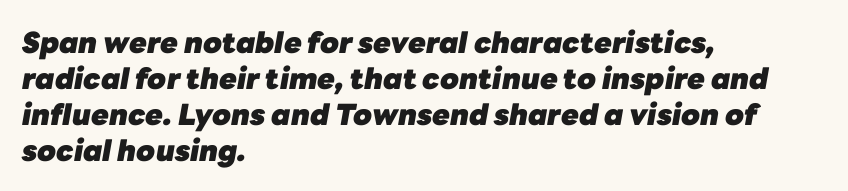
The image shows 29 px heavy type, italic (leaning right); set left-aligned, line spacing 1.24x, normal letter spacing, not underlined; low stroke contrast and a medium x-height.
